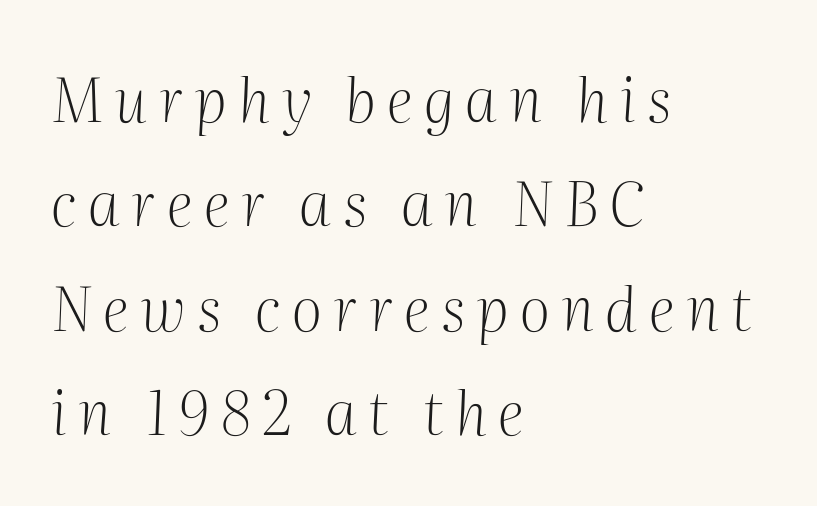
Honestly, there is no underline to notice here at all. Compared with a centered layout, this one pins lines to the left instead. Compared with ordinary roman type, these characters are visibly tilted. The strokes are not fattened; the text isn't bold. Here the designer chose a conventional face with non-uniform glyph widths. You can tell from the footed stems that serif type was used.
